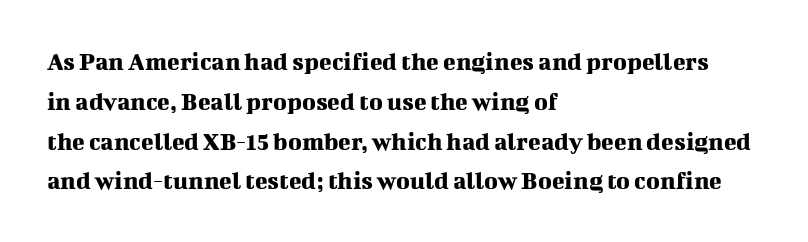
Q: Is the text italic (slanted)? A: No, it is upright.
Q: Is the text underlined? A: No.
Q: How is the paragraph aligned? A: Left-aligned.
Q: Is the spacing between letters normal or unusually wide? A: Normal.
Q: Is the spacing between lines tight, normal or loose? A: Normal.
